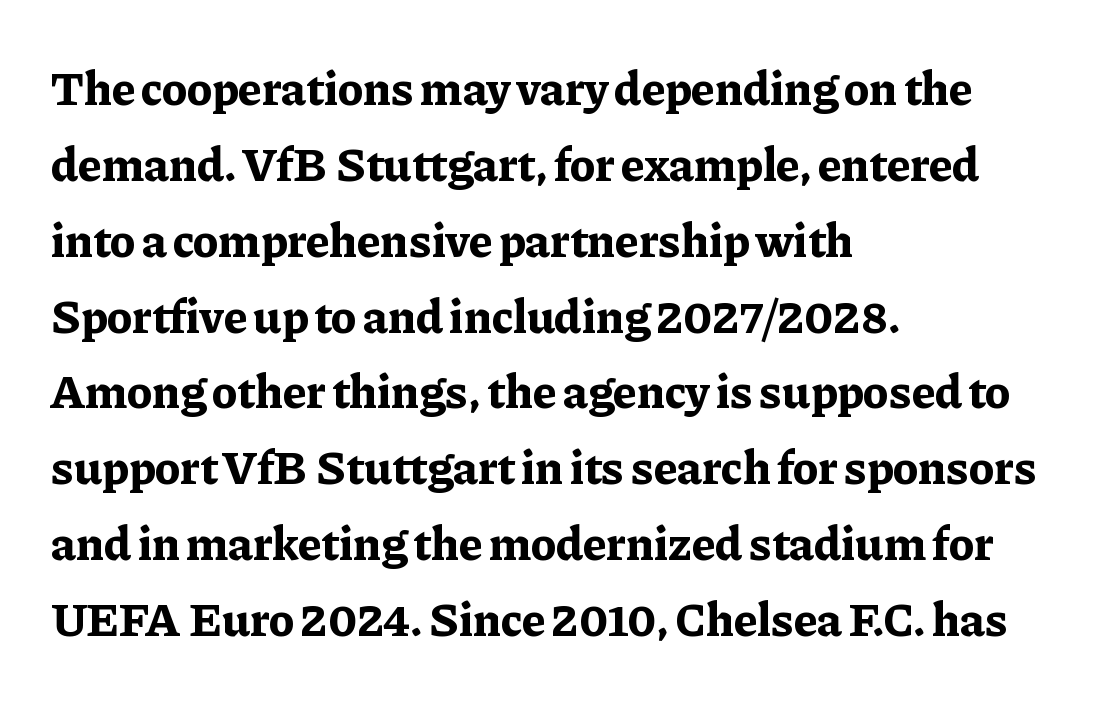
The passage is arranged the way most books set body copy — flush left. Anything drawn beneath the words? Only blank space. Strong, thick strokes mark this as bold type. Do the characters align in a grid? No, the font is proportional. The letters stand upright; this is a roman face.
